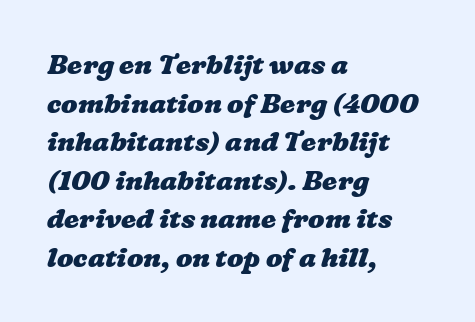
Q: Is the text bold? A: Yes.
Q: Is the text underlined? A: No.
Q: How is the paragraph aligned? A: Left-aligned.
Q: Is the spacing between letters normal or unusually wide? A: Normal.
Q: Is the spacing between lines tight, normal or loose? A: Normal.
